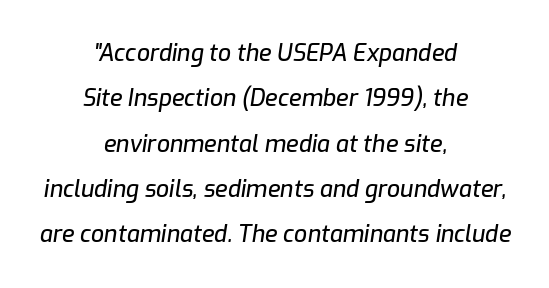
{"italic": "yes", "lean": "right", "slant_degrees": 9, "underline": "no", "align": "center", "line_spacing": "loose", "line_spacing_ratio": 1.97, "letter_spacing": "normal", "letter_spacing_em": 0.0, "glyph_px": 23}
